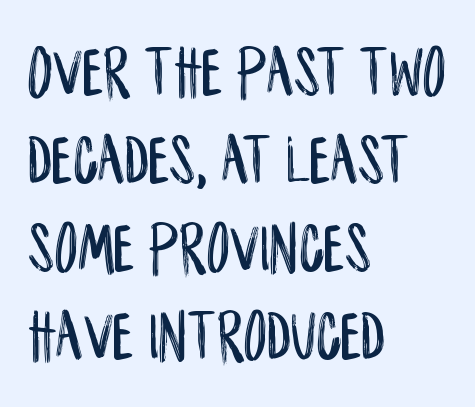
{"serif": "no", "italic": "no", "width": "condensed", "stroke_contrast": "low", "x_height": "large", "monospaced": "no", "underline": "no", "align": "left", "line_spacing_ratio": 1.22, "letter_spacing": "normal", "letter_spacing_em": 0.0, "glyph_px": 72}
